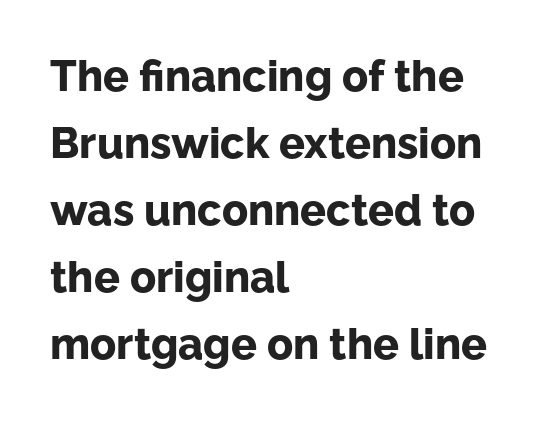
Q: Is the text bold? A: Yes.
Q: Is the text italic (slanted)? A: No, it is upright.
Q: Is the typeface a serif or a sans-serif typeface? A: Sans-serif.
Q: Is the text underlined? A: No.
Q: How is the paragraph aligned? A: Left-aligned.
Q: Is the spacing between letters normal or unusually wide? A: Normal.
Q: Is the spacing between lines tight, normal or loose? A: Normal.
Q: Width (condensed, normal, or wide)? A: Normal.
Q: Stroke contrast? A: Low.
Q: x-height? A: Medium.
Q: Monospaced? A: No.
